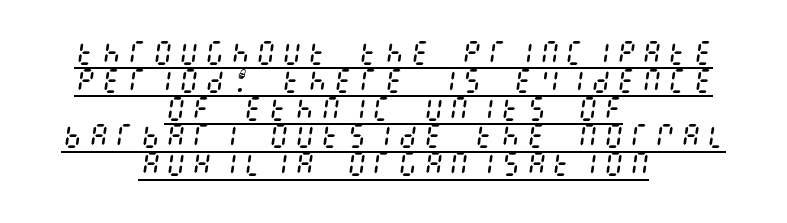
The letters look calm and open, with moderate or lighter stems. The passage is arranged like a title page — every line centered. The letters are slanted; this is an italic face. Quick note: underline on. The block of text is dense from top to bottom, with scant space between rows.
